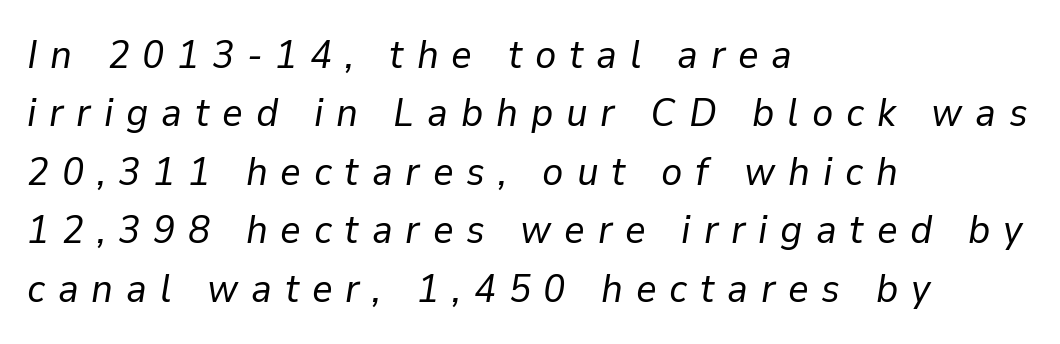
The compositor pushed each line to the left boundary. Note the varied advance widths — an 'i' is clearly narrower than an 'm'. Weight: in the light-to-regular range. The rendering uses a moderate line-height, typical for paragraphs.
